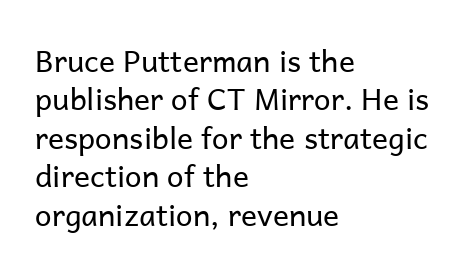
Q: Is the text bold? A: No.
Q: Is the text italic (slanted)? A: No, it is upright.
Q: Is the typeface a serif or a sans-serif typeface? A: Sans-serif.
Q: Is the text underlined? A: No.
Q: How is the paragraph aligned? A: Left-aligned.
Q: Is the spacing between letters normal or unusually wide? A: Normal.
Q: Is the spacing between lines tight, normal or loose? A: Normal.
Q: Width (condensed, normal, or wide)? A: Normal.
Q: Stroke contrast? A: Low.
Q: x-height? A: Medium.
Q: Monospaced? A: No.
